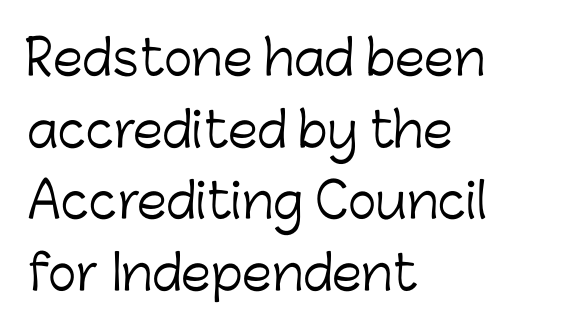
Q: Is the text bold? A: No.
Q: Is the text italic (slanted)? A: No, it is upright.
Q: Is the typeface a serif or a sans-serif typeface? A: Sans-serif.
Q: Is the text underlined? A: No.
Q: How is the paragraph aligned? A: Left-aligned.
Q: Is the spacing between letters normal or unusually wide? A: Normal.
Q: Is the spacing between lines tight, normal or loose? A: Normal.
Q: Width (condensed, normal, or wide)? A: Normal.
Q: Stroke contrast? A: Low.
Q: x-height? A: Medium.
Q: Monospaced? A: No.
